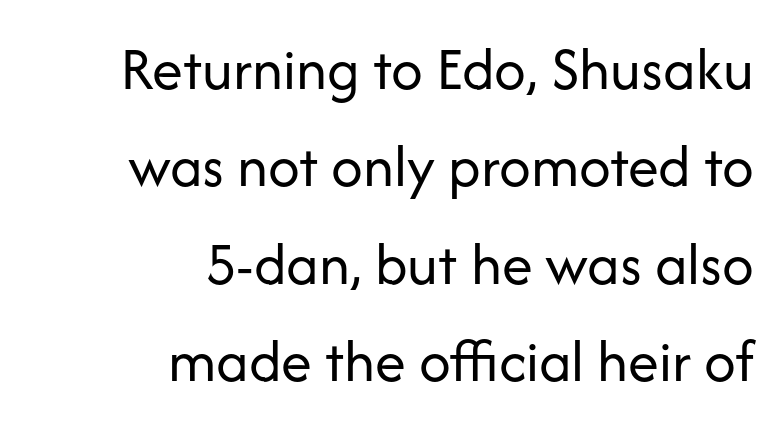
The image shows 62 px regular-weight sans-serif type, upright; set right-aligned, normal line spacing (1.57x), normal letter spacing, not underlined; low stroke contrast and a medium x-height.
